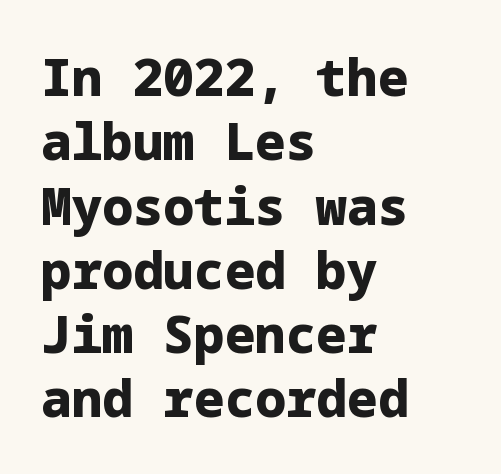
{"serif": "no", "italic": "no", "bold": "yes", "weight": "heavy", "width": "normal", "stroke_contrast": "low", "x_height": "medium", "underline": "no", "align": "left", "line_spacing": "normal", "line_spacing_ratio": 1.26, "letter_spacing": "normal", "letter_spacing_em": 0.0, "glyph_px": 51}
